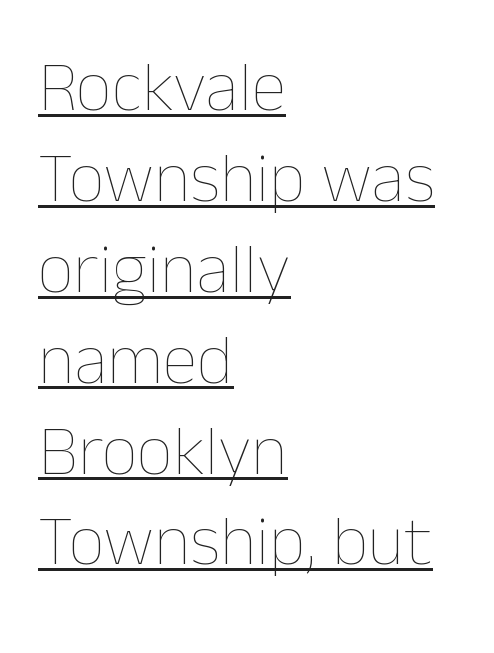
The image shows 71 px thin type, upright; set left-aligned, normal line spacing (1.28x), normal letter spacing, underlined; low stroke contrast and a medium x-height.
